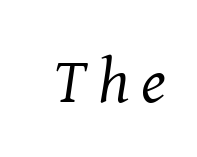
{"serif": "yes", "italic": "yes", "lean": "right", "slant_degrees": 8, "bold": "no", "weight": "regular", "width": "normal", "stroke_contrast": "medium", "x_height": "medium", "monospaced": "no", "underline": "no", "glyph_px": 64}
